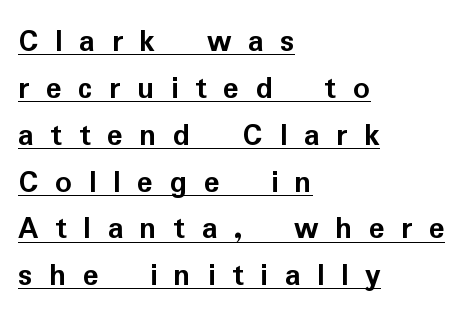
{"serif": "no", "italic": "no", "bold": "yes", "weight": "semibold", "width": "normal", "stroke_contrast": "low", "x_height": "medium", "monospaced": "no", "underline": "yes", "align": "left", "line_spacing": "normal", "line_spacing_ratio": 1.42, "letter_spacing": "wide", "letter_spacing_em": 0.5, "glyph_px": 33}
